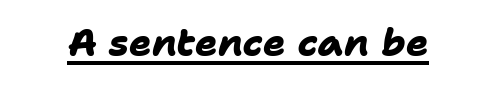
The image shows 37 px heavy sans-serif type; set normal letter spacing, underlined; low stroke contrast and a medium x-height.
